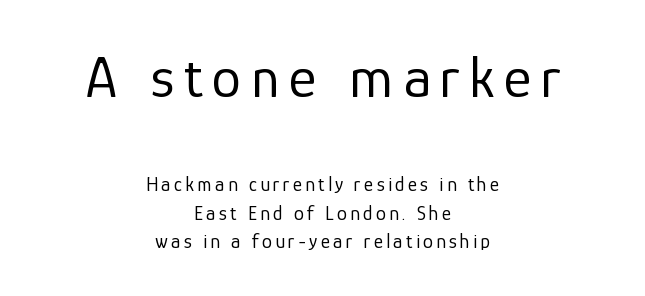
The image shows 59 px regular-weight sans-serif type, upright; set centered, normal line spacing (1.41x), not underlined; the first (top) block is 2.95x larger; low stroke contrast and a medium x-height.
